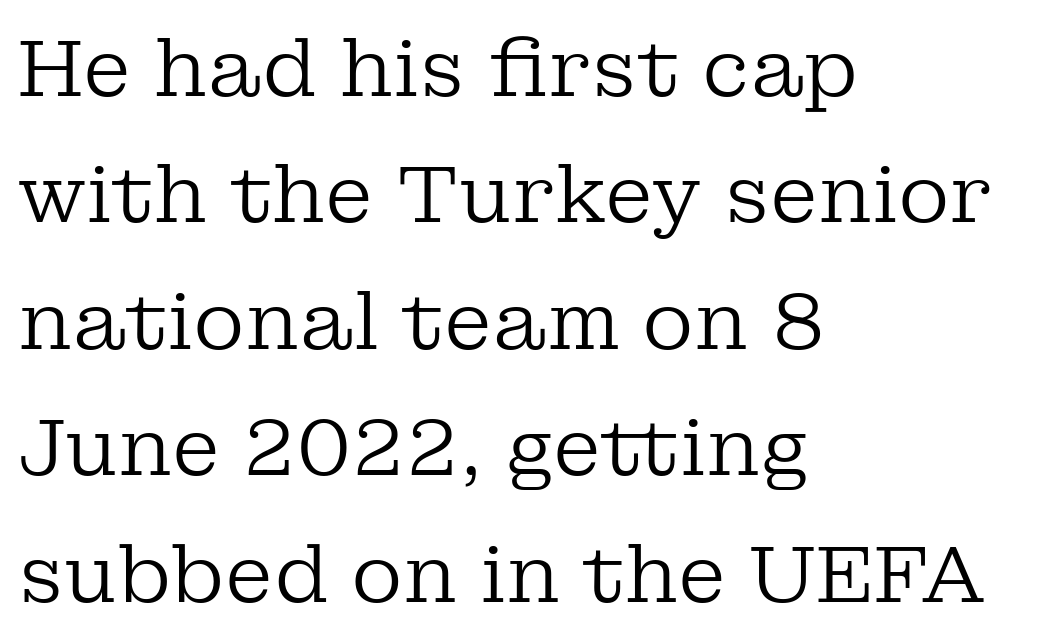
Q: Is the text bold? A: No.
Q: Is the text italic (slanted)? A: No, it is upright.
Q: Is the typeface a serif or a sans-serif typeface? A: Serif.
Q: Is the text underlined? A: No.
Q: How is the paragraph aligned? A: Left-aligned.
Q: Is the spacing between letters normal or unusually wide? A: Normal.
Q: Is the spacing between lines tight, normal or loose? A: Normal.
Q: Width (condensed, normal, or wide)? A: Normal.
Q: Stroke contrast? A: Low.
Q: x-height? A: Medium.
Q: Monospaced? A: No.
